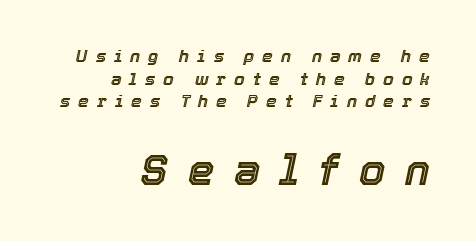
The block sitting lower on the canvas is the one with enlarged characters. Leftover space on each line is placed entirely before the opening word. Inter-character spacing is expanded well beyond the font's built-in metrics. The vertical gap from one line to the next is medium. These lines are rendered in a variable-pitch font. Decoration check: the copy has no underline.
